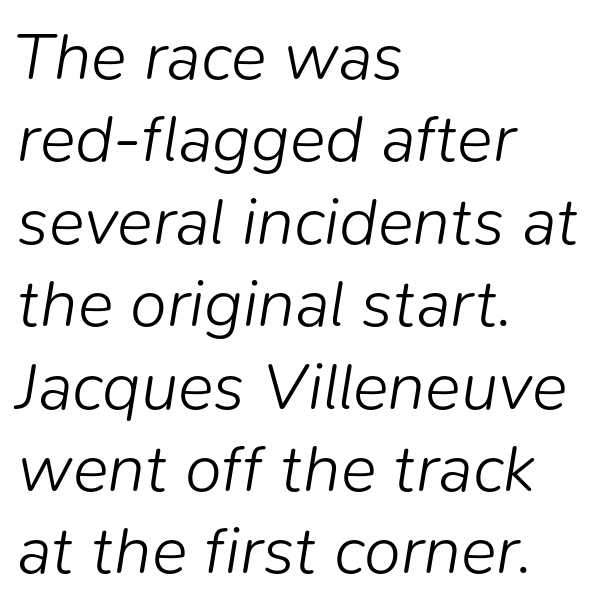
The image shows 67 px light type, italic (leaning right); set left-aligned, line spacing 1.23x, normal letter spacing, not underlined; low stroke contrast and a medium x-height.
